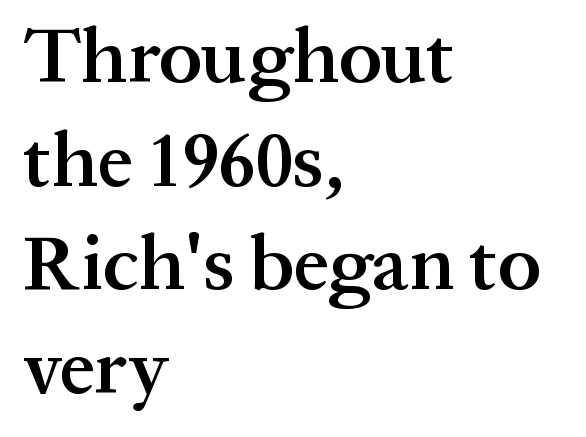
Q: Is the text bold? A: Semi-bold.
Q: Is the text italic (slanted)? A: No, it is upright.
Q: Is the typeface a serif or a sans-serif typeface? A: Serif.
Q: Is the text underlined? A: No.
Q: How is the paragraph aligned? A: Left-aligned.
Q: Is the spacing between letters normal or unusually wide? A: Normal.
Q: Is the spacing between lines tight, normal or loose? A: Normal.
Q: Width (condensed, normal, or wide)? A: Normal.
Q: Stroke contrast? A: Medium.
Q: x-height? A: Medium.
Q: Monospaced? A: No.
